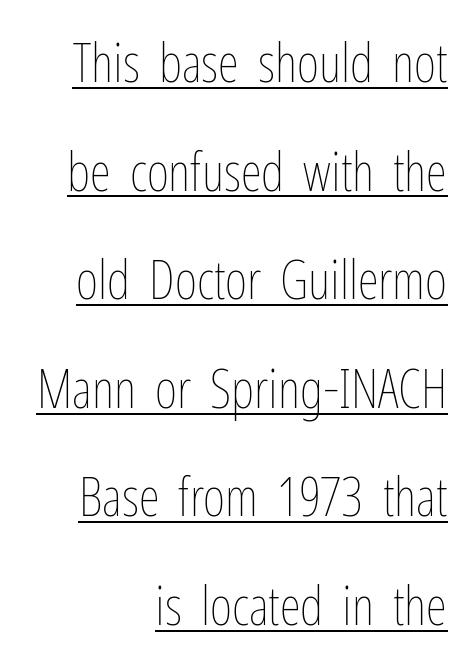
The image shows 54 px thin, condensed type, upright; set right-aligned, loose line spacing (2.01x), normal letter spacing, underlined; low stroke contrast and a medium x-height.
